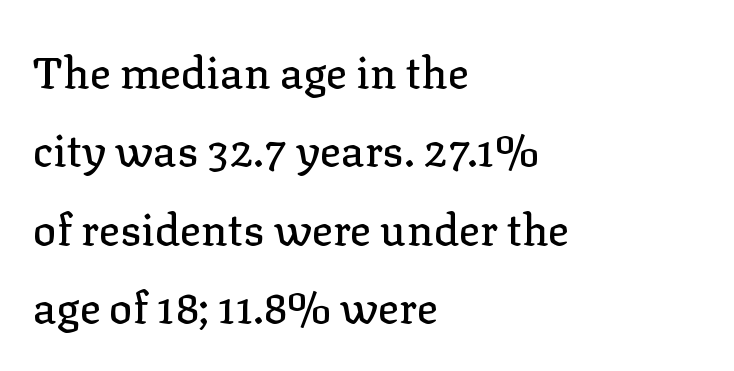
The image shows 44 px serif type, upright; set left-aligned, line spacing 1.78x, normal letter spacing, not underlined; low stroke contrast and a medium x-height.
